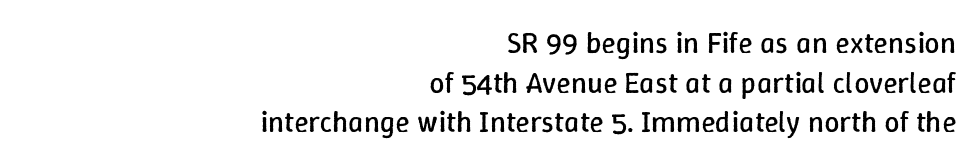
The letters sit at their default tracking, neither squeezed nor spread. Stroke mass is kept to a normal reading level or below. Bare-footed words on every line. Line ends are locked; line starts wander.
